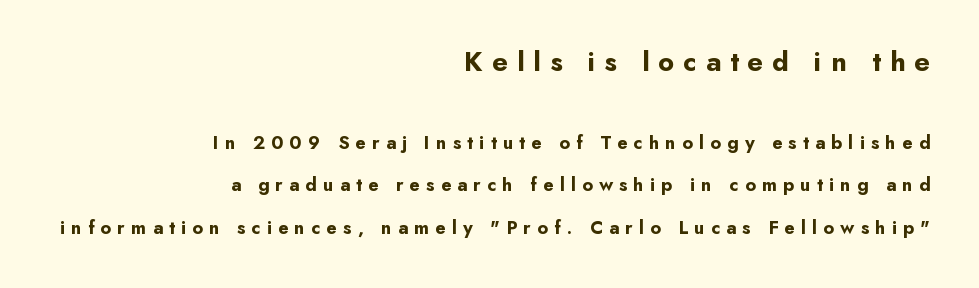
Between one letter and the next there's a generous, obvious gap. Note the varied advance widths — an 'i' is clearly narrower than an 'm'. Underlining? Definitely not there. These lines stand farther apart than default settings would place them. Characters remain perfectly vertical along every line. The sample has been set heavy, in full bold.
